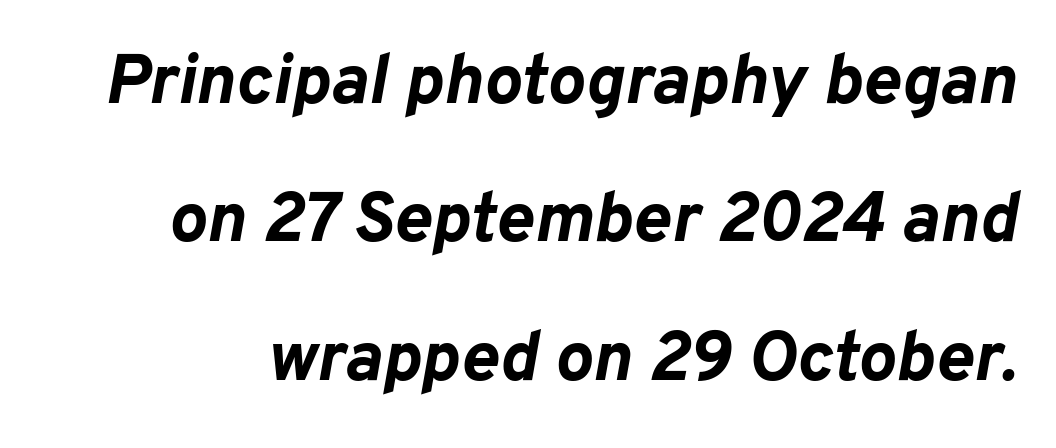
Chunky letters — that's bold for sure. The letterforms sit shoulder to shoulder at normal distance. The lettering tilts uniformly, giving the passage an italic look. Spacing verdict: proportional, widths tailored to each character.
